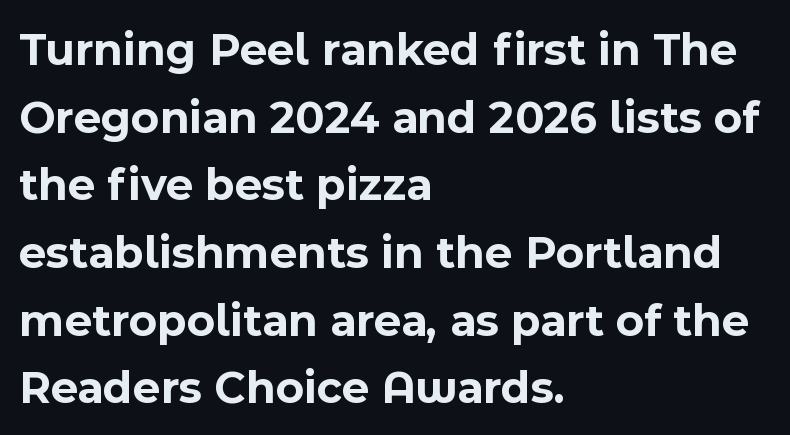
You could call the tracking neutral — neither tight nor loose. This rendering employs a face without finishing strokes, i.e., a sans-serif. Anything drawn beneath the words? Only blank space. Weight: bold. Posture: straight, roman, zero tilt. Casual observation: everything's shoved over to the left.
